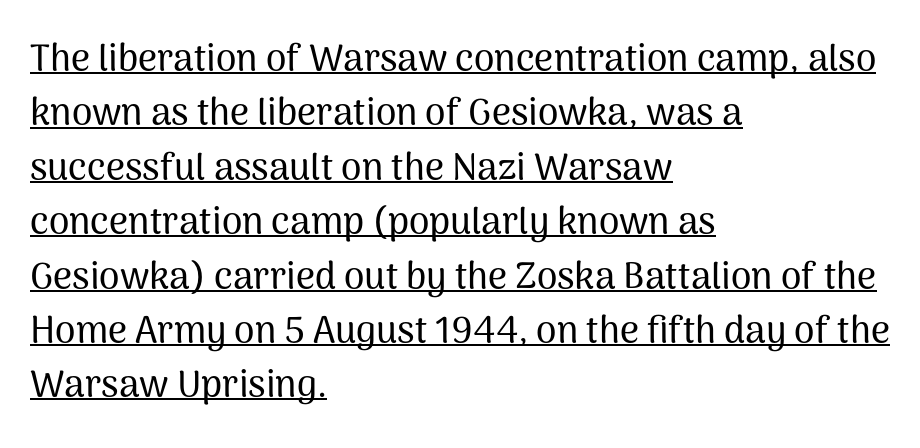
Italic? Not at all — the glyphs are vertical. Regarding leading, the lines here are spaced in the standard way. The face used here is rendered with its standard letterfit. Look at the bottom of the vertical strokes: they stop flat, with no serifs. The text block is weighted toward the left margin, trailing off unevenly rightward.
